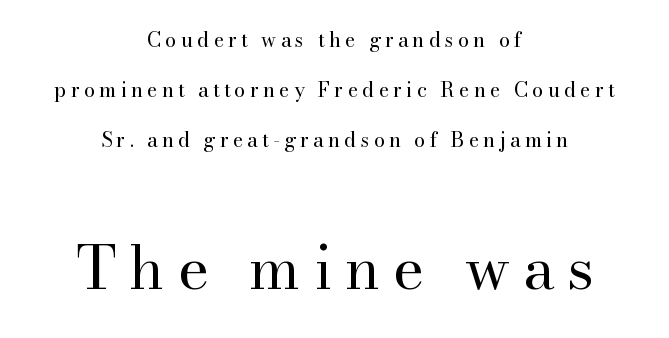
The specimen omits any rule beneath the text block's lines. This reads as an unemphasized weight, regular at the heaviest. The passage is arranged like a title page — every line centered. The type family on display is of the serif kind.
